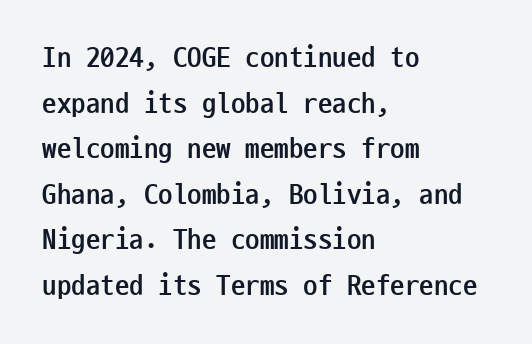
{"serif": "no", "italic": "no", "bold": "yes", "weight": "semibold", "width": "condensed", "stroke_contrast": "low", "x_height": "medium", "monospaced": "yes", "underline": "no", "align": "left", "line_spacing": "normal", "line_spacing_ratio": 1.57, "letter_spacing": "normal", "letter_spacing_em": 0.0, "glyph_px": 29}
